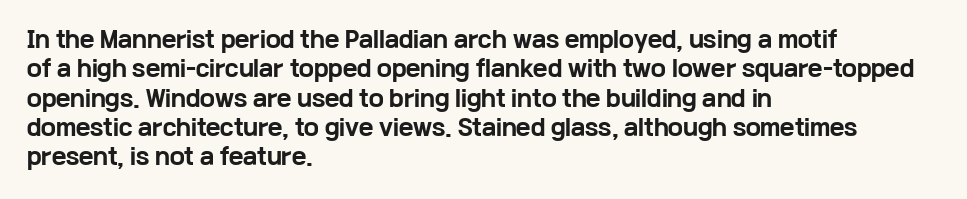
Q: Is the text bold? A: Yes.
Q: Is the text italic (slanted)? A: No, it is upright.
Q: Is the text underlined? A: No.
Q: How is the paragraph aligned? A: Left-aligned.
Q: Is the spacing between letters normal or unusually wide? A: Normal.
Q: Is the spacing between lines tight, normal or loose? A: Normal.
